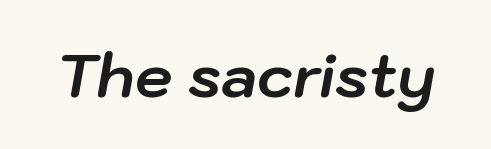
Q: Is the text bold? A: Yes.
Q: Is the text italic (slanted)? A: Yes, it leans right by about 10 degrees.
Q: Is the text underlined? A: No.
Q: Is the spacing between letters normal or unusually wide? A: Normal.
Q: Width (condensed, normal, or wide)? A: Normal.
Q: Stroke contrast? A: Low.
Q: x-height? A: Medium.
Q: Monospaced? A: No.
